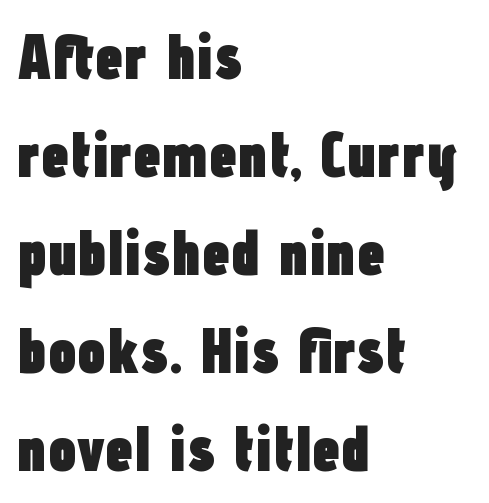
The image shows 64 px heavy, condensed sans-serif type, upright; set left-aligned, normal line spacing (1.53x), normal letter spacing, not underlined; low stroke contrast and a medium x-height.
